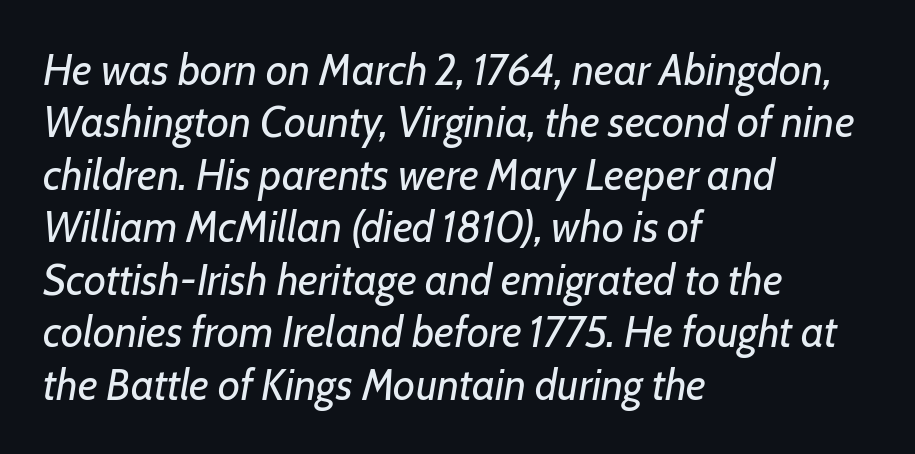
The image shows 43 px regular-weight type, italic (leaning right); set left-aligned, line spacing 1.22x, normal letter spacing, not underlined; low stroke contrast and a medium x-height.
